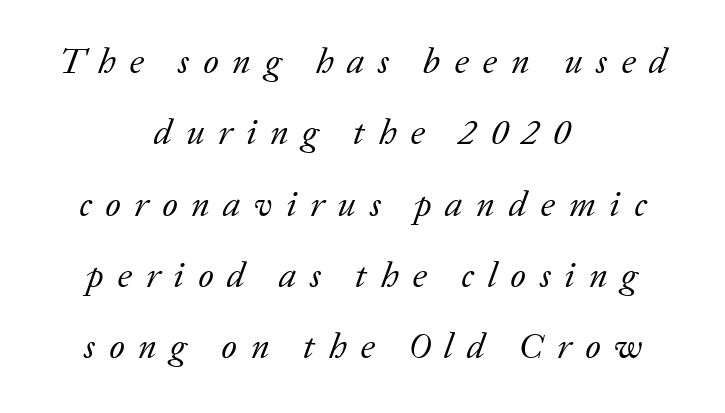
Q: Is the text bold? A: No.
Q: Is the text italic (slanted)? A: Yes, it leans right by about 20 degrees.
Q: Is the typeface a serif or a sans-serif typeface? A: Serif.
Q: Is the text underlined? A: No.
Q: How is the paragraph aligned? A: Centered.
Q: Is the spacing between letters normal or unusually wide? A: Unusually wide.
Q: Is the spacing between lines tight, normal or loose? A: Loose.
Q: Width (condensed, normal, or wide)? A: Normal.
Q: Stroke contrast? A: Low.
Q: x-height? A: Medium.
Q: Monospaced? A: No.
